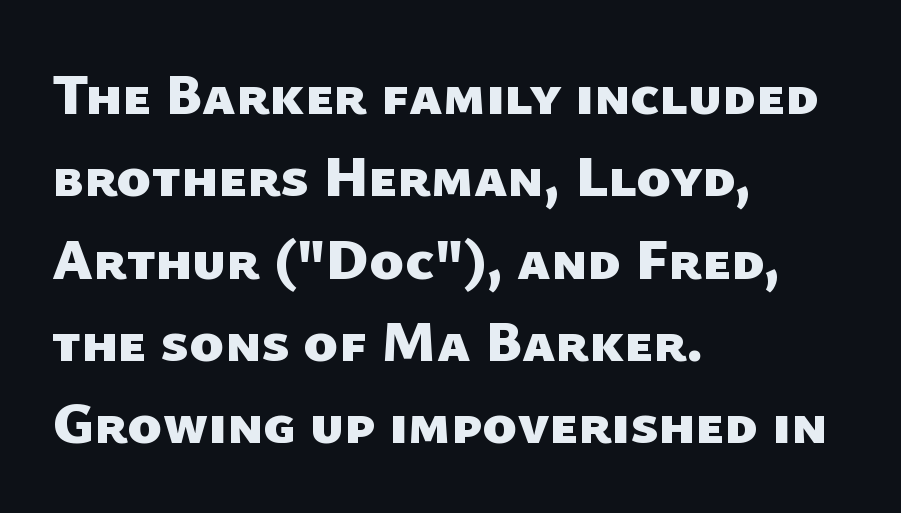
Q: Is the text bold? A: Yes.
Q: Is the typeface a serif or a sans-serif typeface? A: Sans-serif.
Q: Is the text underlined? A: No.
Q: How is the paragraph aligned? A: Left-aligned.
Q: Is the spacing between letters normal or unusually wide? A: Normal.
Q: Is the spacing between lines tight, normal or loose? A: Normal.
Q: Width (condensed, normal, or wide)? A: Normal.
Q: Stroke contrast? A: Low.
Q: x-height? A: Medium.
Q: Monospaced? A: No.
